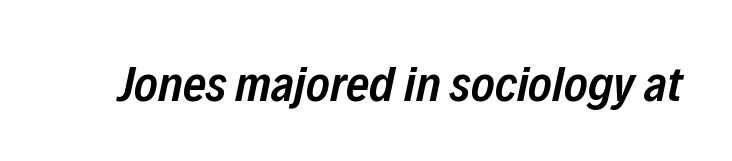
The image shows 50 px semibold, condensed type, italic (leaning right); set normal letter spacing, not underlined; low stroke contrast and a medium x-height.
